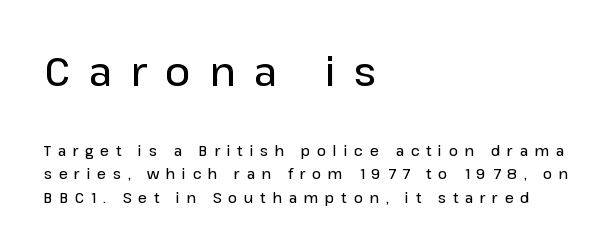
One-word summary of the alignment: left. Glyph-to-glyph distance is far greater than everyday printed text. The gap between lines stays unmarked. Each letter keeps its own natural width here, so spacing adapts to shape. Reading top to bottom, the characters get smaller at the block break.
